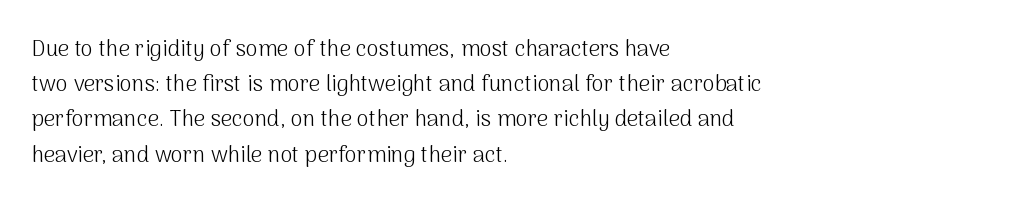
Q: Is the text bold? A: No.
Q: Is the text italic (slanted)? A: No, it is upright.
Q: Is the text underlined? A: No.
Q: How is the paragraph aligned? A: Left-aligned.
Q: Is the spacing between letters normal or unusually wide? A: Normal.
Q: Is the spacing between lines tight, normal or loose? A: Normal.
